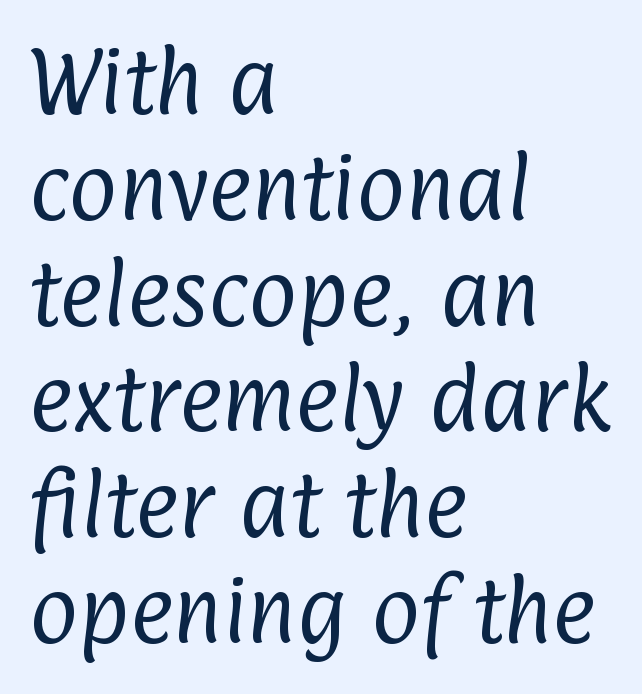
Q: Is the text bold? A: No.
Q: Is the typeface a serif or a sans-serif typeface? A: Sans-serif.
Q: Is the text underlined? A: No.
Q: How is the paragraph aligned? A: Left-aligned.
Q: Is the spacing between letters normal or unusually wide? A: Normal.
Q: Is the spacing between lines tight, normal or loose? A: Normal.
Q: Width (condensed, normal, or wide)? A: Condensed.
Q: Stroke contrast? A: Low.
Q: x-height? A: Medium.
Q: Monospaced? A: No.
